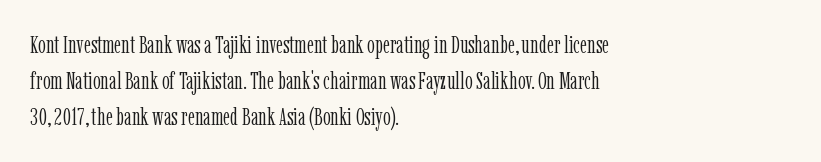
The image shows 24 px text type, upright; set left-aligned, normal line spacing (1.51x), normal letter spacing, not underlined.
